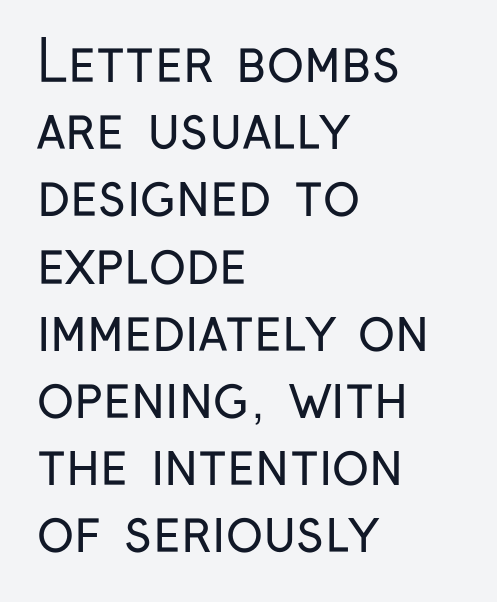
{"serif": "no", "italic": "no", "bold": "no", "weight": "regular", "width": "condensed", "stroke_contrast": "low", "x_height": "medium", "monospaced": "no", "underline": "no", "align": "left", "line_spacing_ratio": 1.2, "letter_spacing": "normal", "letter_spacing_em": 0.0, "glyph_px": 56}
